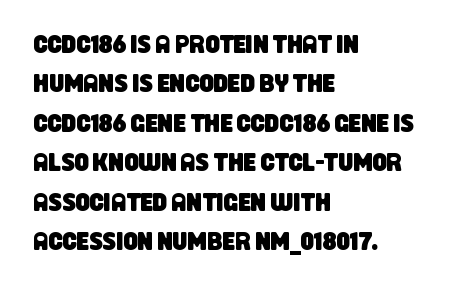
Check the space under the baseline: it is left empty. Line starts are locked; line ends wander. The lines sit at an ordinary, default distance from one another. Standard letterfit; no display-style spreading of the glyphs.
